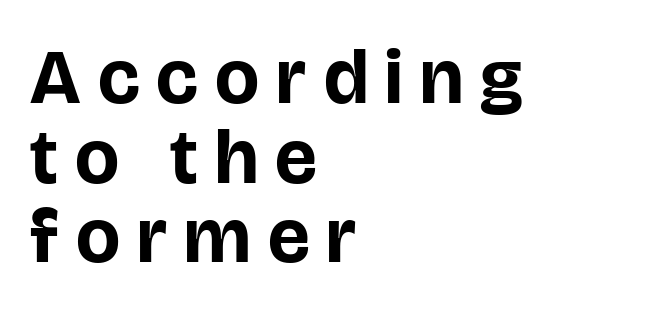
{"serif": "no", "italic": "no", "bold": "yes", "weight": "bold", "width": "normal", "stroke_contrast": "low", "x_height": "large", "monospaced": "no", "underline": "no", "align": "left", "line_spacing": "tight", "line_spacing_ratio": 1.02, "letter_spacing": "wide", "letter_spacing_em": 0.22, "glyph_px": 78}
